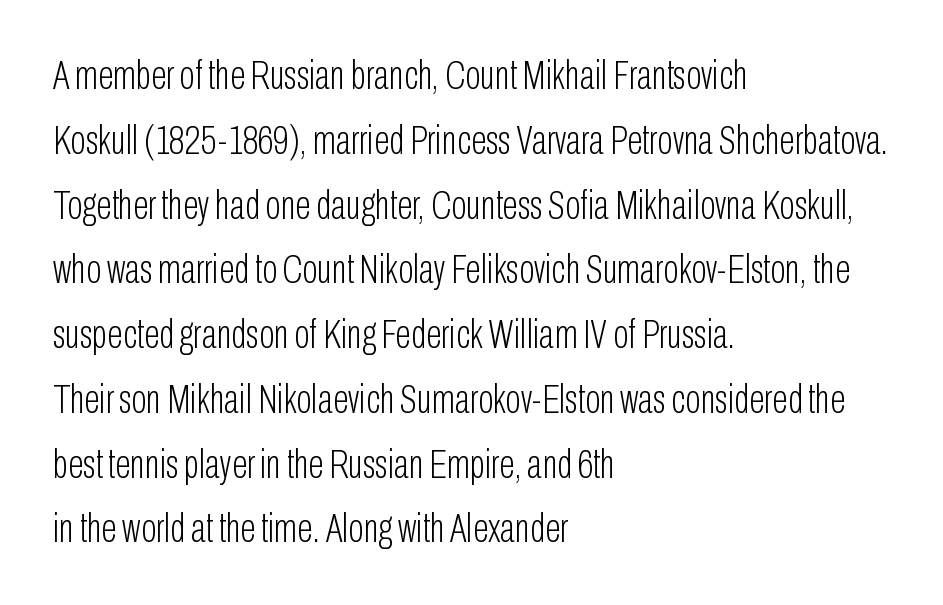
Q: Is the text bold? A: No.
Q: Is the text italic (slanted)? A: No, it is upright.
Q: Is the typeface a serif or a sans-serif typeface? A: Sans-serif.
Q: Is the text underlined? A: No.
Q: How is the paragraph aligned? A: Left-aligned.
Q: Is the spacing between letters normal or unusually wide? A: Normal.
Q: Is the spacing between lines tight, normal or loose? A: Normal.
Q: Width (condensed, normal, or wide)? A: Condensed.
Q: Stroke contrast? A: Low.
Q: x-height? A: Medium.
Q: Monospaced? A: No.
